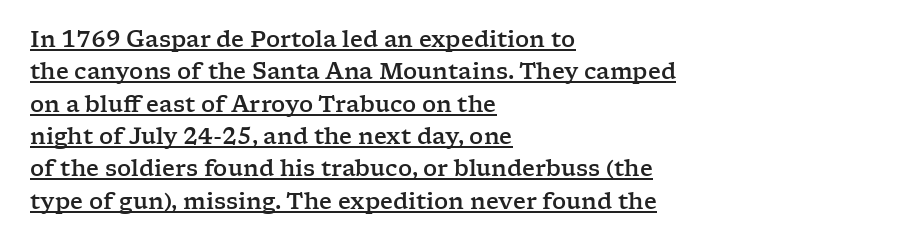
Q: Is the text italic (slanted)? A: No, it is upright.
Q: Is the text underlined? A: Yes.
Q: How is the paragraph aligned? A: Left-aligned.
Q: Is the spacing between letters normal or unusually wide? A: Normal.
Q: Is the spacing between lines tight, normal or loose? A: Normal.
